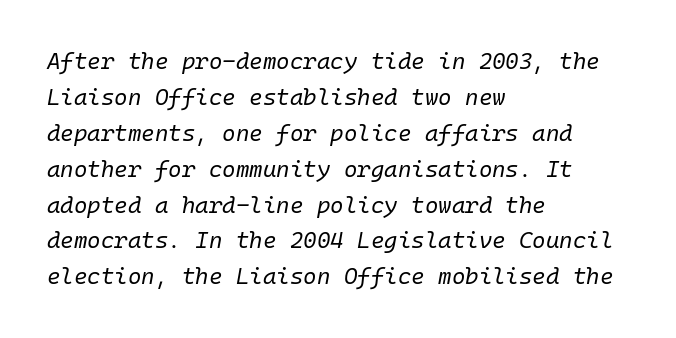
Is the block centered? No — it sits flush against the left margin. Compared with ordinary roman type, these characters are visibly tilted. Characters follow at the spacing the type designer built in. The block of text has a typical density, with ordinary space between rows. Words float on clear page, feet unadorned. Counters stay open thanks to moderate or lighter strokes.
